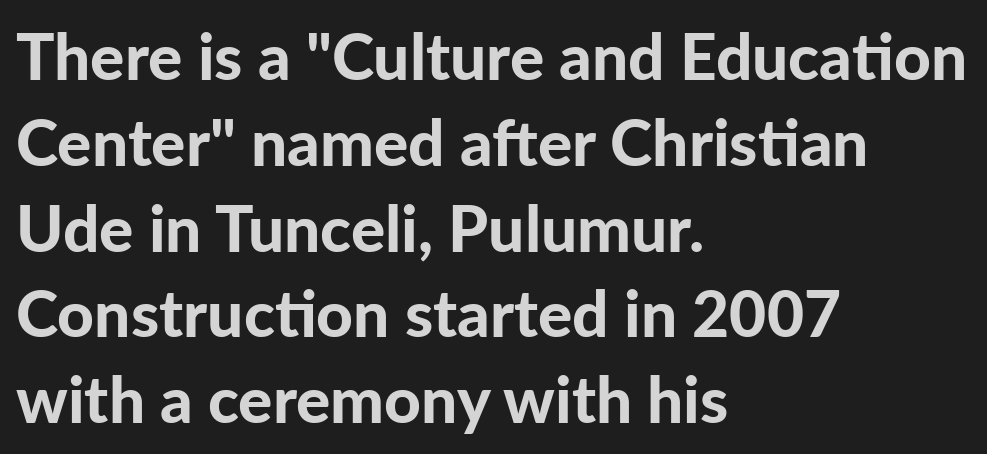
{"serif": "no", "italic": "no", "bold": "yes", "weight": "bold", "width": "normal", "stroke_contrast": "low", "x_height": "medium", "monospaced": "no", "underline": "no", "align": "left", "line_spacing": "normal", "line_spacing_ratio": 1.34, "letter_spacing": "normal", "letter_spacing_em": 0.0, "glyph_px": 64}
